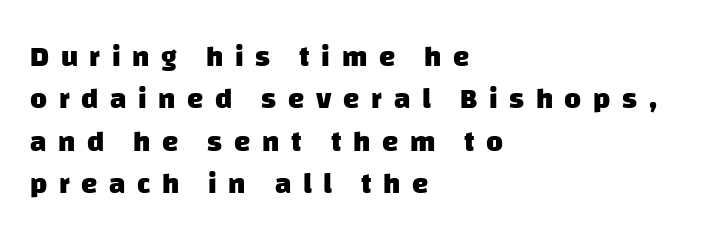
The image shows 29 px heavy sans-serif type; set left-aligned, normal line spacing (1.46x), unusually wide letter spacing (+0.4 em), not underlined; low stroke contrast and a large x-height.
